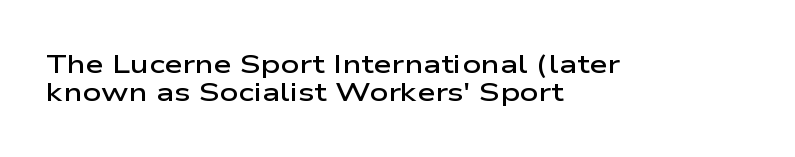
Posture: upright roman. The typesetter chose a ragged-right arrangement here. Weight check: semibold — heavier than regular, not quite bold. Standard letterfit; no display-style spreading of the glyphs. Horizontal bands of white between lines are thin slivers. Rule under the text: the space is simply empty.
